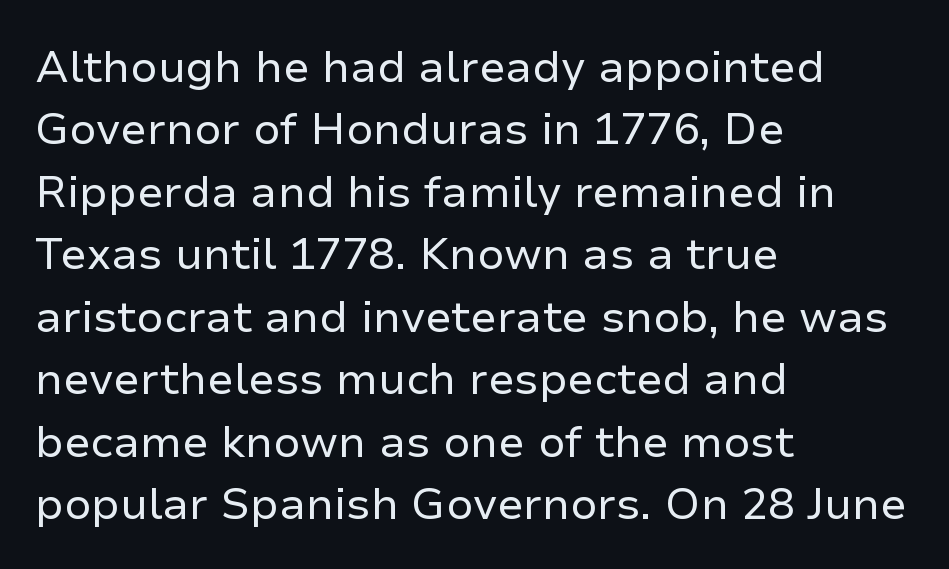
Q: Is the text bold? A: No.
Q: Is the text italic (slanted)? A: No, it is upright.
Q: Is the typeface a serif or a sans-serif typeface? A: Sans-serif.
Q: Is the text underlined? A: No.
Q: How is the paragraph aligned? A: Left-aligned.
Q: Is the spacing between letters normal or unusually wide? A: Normal.
Q: Is the spacing between lines tight, normal or loose? A: Normal.
Q: Width (condensed, normal, or wide)? A: Normal.
Q: Stroke contrast? A: Low.
Q: x-height? A: Medium.
Q: Monospaced? A: No.
